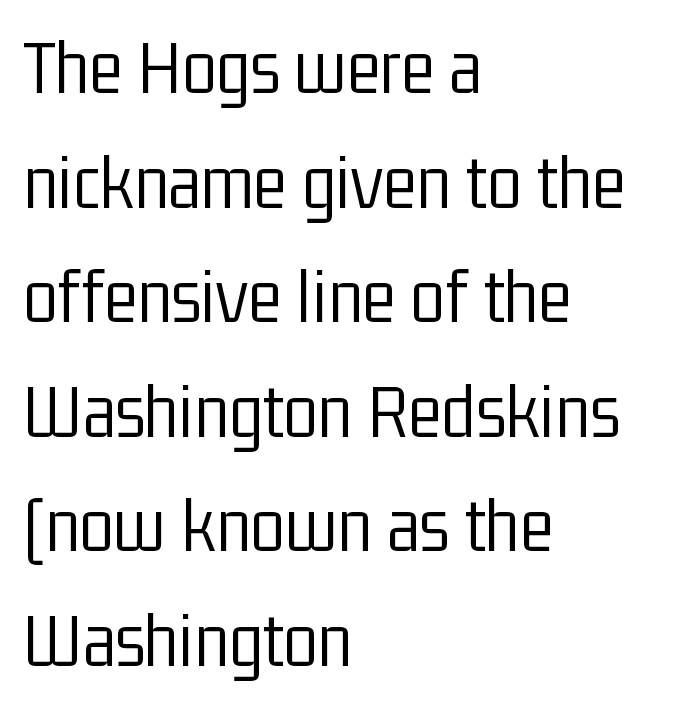
Q: Is the text bold? A: No.
Q: Is the text italic (slanted)? A: No, it is upright.
Q: Is the typeface a serif or a sans-serif typeface? A: Sans-serif.
Q: Is the text underlined? A: No.
Q: How is the paragraph aligned? A: Left-aligned.
Q: Is the spacing between letters normal or unusually wide? A: Normal.
Q: Is the spacing between lines tight, normal or loose? A: Normal.
Q: Width (condensed, normal, or wide)? A: Condensed.
Q: Stroke contrast? A: Low.
Q: x-height? A: Medium.
Q: Monospaced? A: No.
